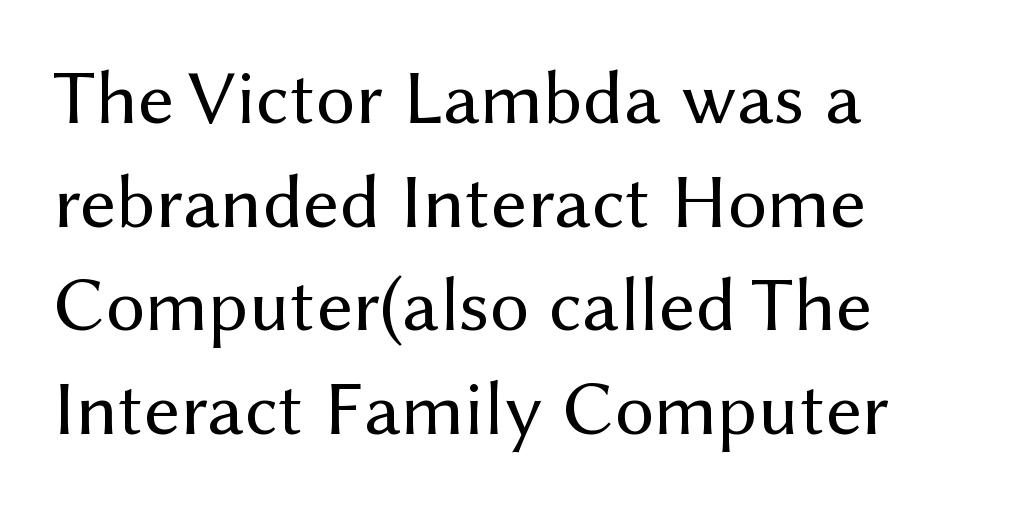
The image shows 78 px regular-weight sans-serif type, upright; set left-aligned, normal line spacing (1.33x), normal letter spacing, not underlined; medium stroke contrast and a medium x-height.
